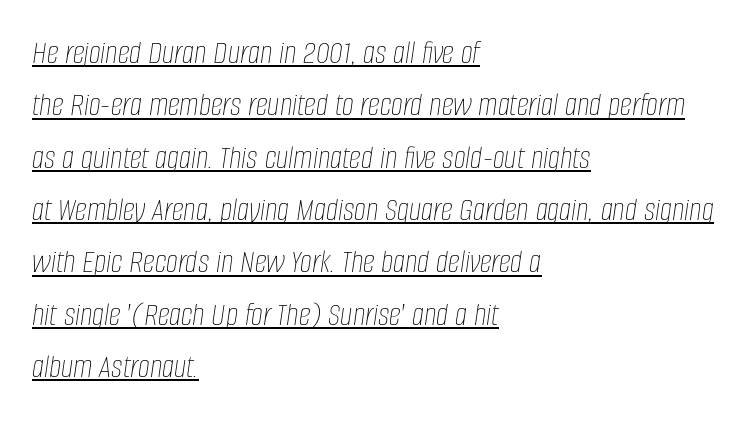
The image shows 34 px thin, condensed type, italic (leaning right); set left-aligned, normal line spacing (1.54x), normal letter spacing, underlined; low stroke contrast and a large x-height.
